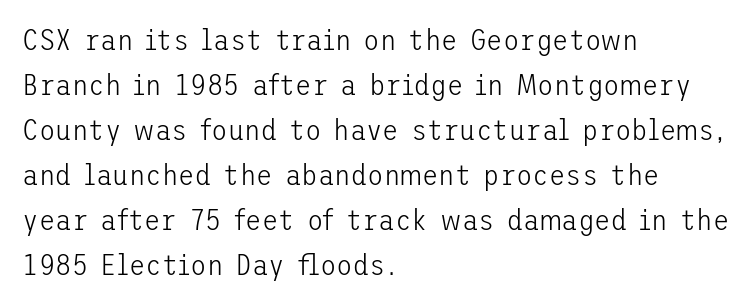
The image shows 30 px light sans-serif type, upright; set left-aligned, normal line spacing (1.5x), normal letter spacing, not underlined; low stroke contrast and a medium x-height.
